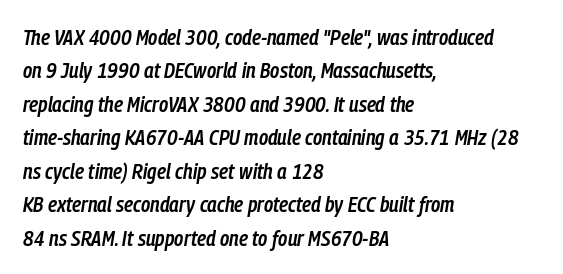
The image shows 22 px text type, italic (leaning right); set left-aligned, normal line spacing (1.52x), normal letter spacing, not underlined.
